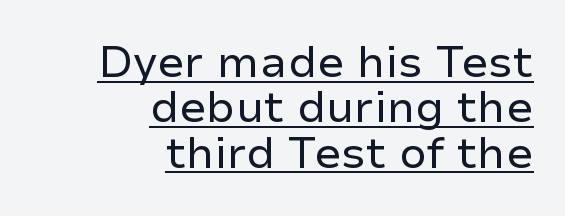
Q: Is the text bold? A: No.
Q: Is the text italic (slanted)? A: No, it is upright.
Q: Is the typeface a serif or a sans-serif typeface? A: Sans-serif.
Q: Is the text underlined? A: Yes.
Q: How is the paragraph aligned? A: Right-aligned.
Q: Is the spacing between letters normal or unusually wide? A: Normal.
Q: Is the spacing between lines tight, normal or loose? A: Tight.
Q: Width (condensed, normal, or wide)? A: Normal.
Q: Stroke contrast? A: Low.
Q: x-height? A: Medium.
Q: Monospaced? A: No.
